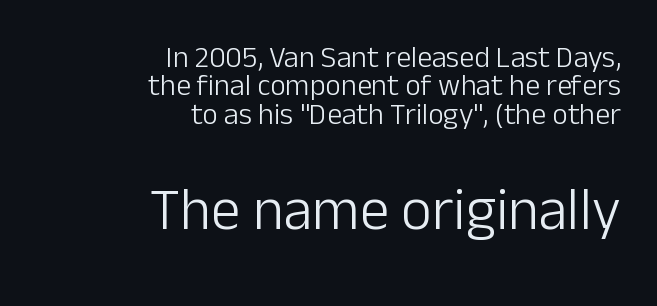
The rendering enlarges the type as you move from the upper chunk to the lower. A typesetter would mark this as roman, not italic. Proportional: the letters do not fall into vertical columns. Type without underlining. What kind of face is this? One without serifs — a sans. Honestly, the rows look squashed on top of each other.
